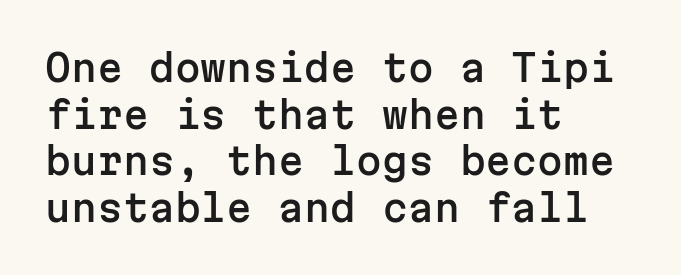
Q: Is the text italic (slanted)? A: No, it is upright.
Q: Is the typeface a serif or a sans-serif typeface? A: Sans-serif.
Q: Is the text underlined? A: No.
Q: How is the paragraph aligned? A: Left-aligned.
Q: Is the spacing between letters normal or unusually wide? A: Normal.
Q: Is the spacing between lines tight, normal or loose? A: Normal.
Q: Width (condensed, normal, or wide)? A: Normal.
Q: Stroke contrast? A: Low.
Q: x-height? A: Medium.
Q: Monospaced? A: Yes.
